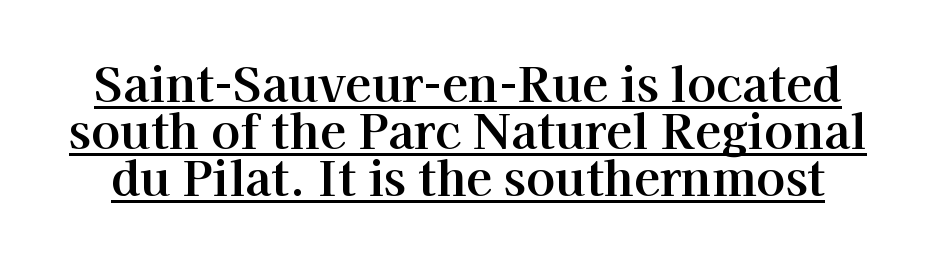
The image shows 48 px bold serif type, upright; set tight line spacing (0.98x), normal letter spacing, underlined; high stroke contrast and a medium x-height.
